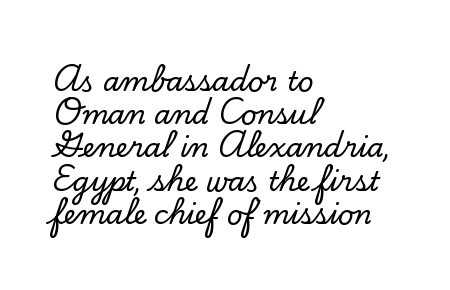
The image shows 27 px text type; set left-aligned, line spacing 1.23x, normal letter spacing, not underlined.
